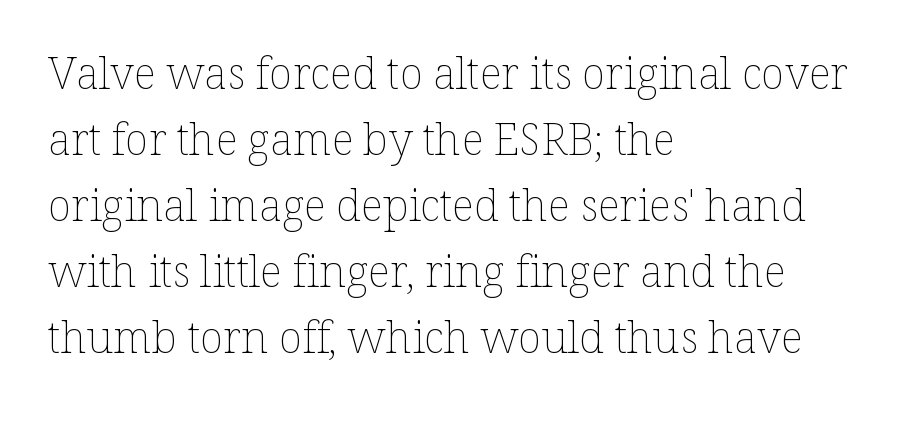
The image shows 44 px thin type, upright; set left-aligned, normal line spacing (1.5x), normal letter spacing, not underlined; low stroke contrast and a medium x-height.
